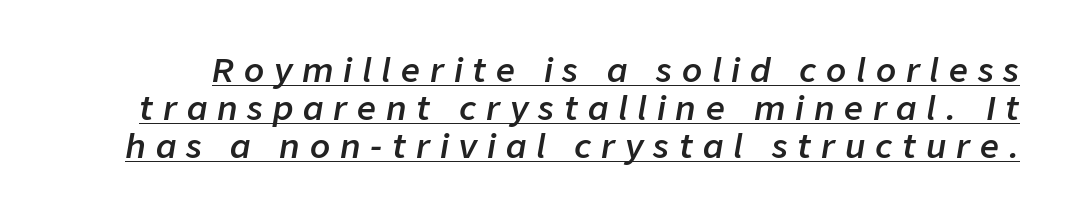
Q: Is the text bold? A: Semi-bold.
Q: Is the text italic (slanted)? A: Yes, it leans right by about 9 degrees.
Q: Is the text underlined? A: Yes.
Q: Is the spacing between letters normal or unusually wide? A: Unusually wide.
Q: Is the spacing between lines tight, normal or loose? A: Tight.
Q: Width (condensed, normal, or wide)? A: Normal.
Q: Stroke contrast? A: Low.
Q: x-height? A: Medium.
Q: Monospaced? A: No.
